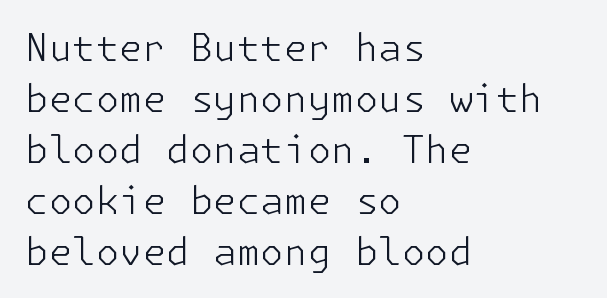
{"serif": "no", "italic": "no", "bold": "no", "weight": "light", "width": "normal", "stroke_contrast": "low", "x_height": "medium", "underline": "no", "align": "left", "line_spacing": "normal", "line_spacing_ratio": 1.34, "letter_spacing": "normal", "letter_spacing_em": 0.0, "glyph_px": 38}
